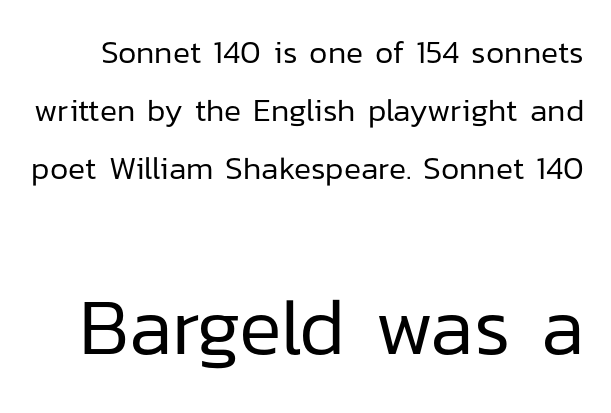
{"serif": "no", "italic": "no", "bold": "no", "weight": "regular", "width": "normal", "stroke_contrast": "low", "x_height": "medium", "monospaced": "no", "underline": "no", "line_spacing_ratio": 1.82, "letter_spacing": "normal", "letter_spacing_em": 0.0, "larger_block": "second", "size_ratio": 2.5, "glyph_px": 80}
